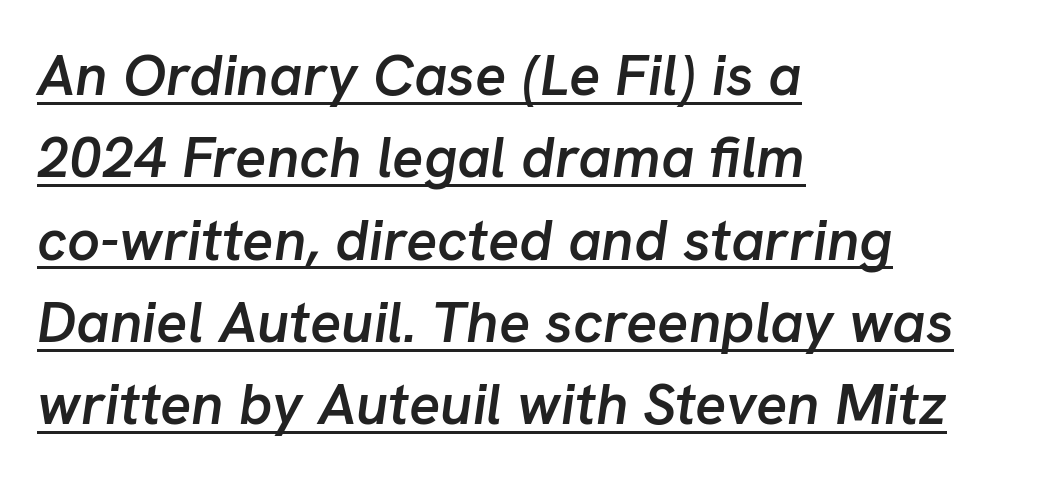
Line beginnings align vertically; line endings do not. The rendering uses a moderate line-height, typical for paragraphs. This rendering features underlined lettering. Every letter is mildly thick-stroked: semibold rather than bold.
